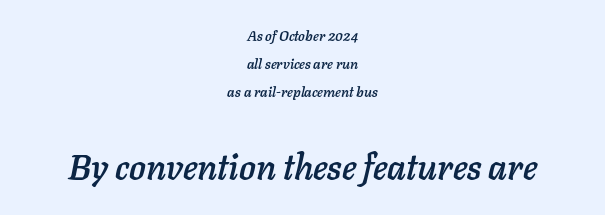
Each row of text sits above clean, open space. Glyph-to-glyph distance matches everyday printed text. One-word summary of the alignment: center. Airy leading. The face used here appears at its bigger size in the lower chunk. The face used here has a pronounced slope to its letters.
